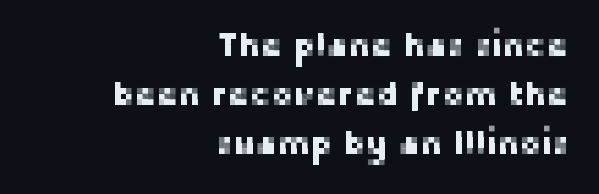
A typesetter would call this proportional, since set widths differ per character. Is there much room between lines? A standard amount, neither cramped nor airy. Nobody drew a line under any word here. Font category for this specimen: sans-serif. Nope, not italic — everything's standing straight.
